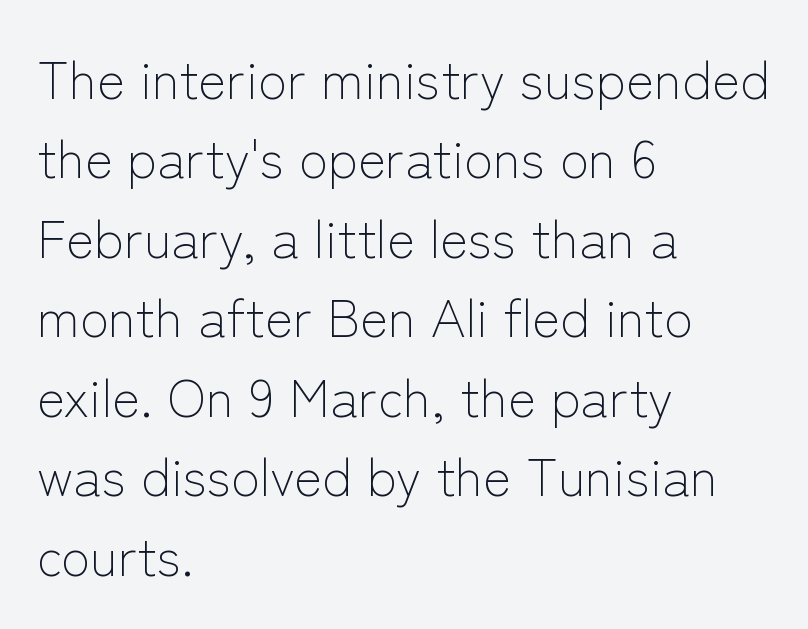
The image shows 53 px light sans-serif type, upright; set left-aligned, normal line spacing (1.5x), normal letter spacing, not underlined; low stroke contrast and a medium x-height.
